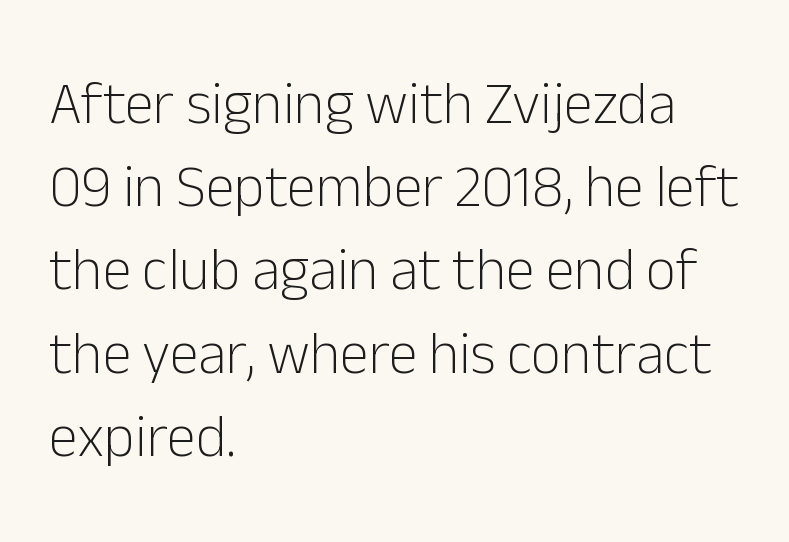
This sample uses an upright cut, with every glyph sitting square on the baseline. Observe the ordinary spacing: letters are neighbours, not strangers. The line-height multiplier appears to be the usual default. Here the designer chose a conventional face with non-uniform glyph widths. The rag falls on the right side of this text block. Words float on clear page, feet unadorned.
